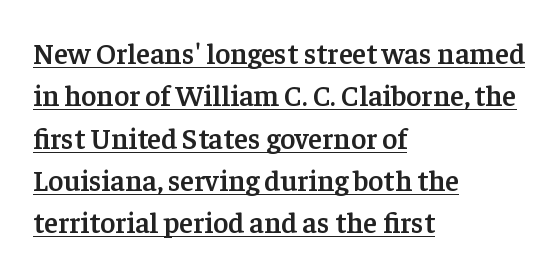
{"serif": "yes", "italic": "no", "bold": "semi", "weight": "semibold", "width": "normal", "stroke_contrast": "low", "x_height": "medium", "monospaced": "no", "underline": "yes", "align": "left", "line_spacing": "normal", "line_spacing_ratio": 1.46, "letter_spacing": "normal", "letter_spacing_em": 0.0, "glyph_px": 29}
